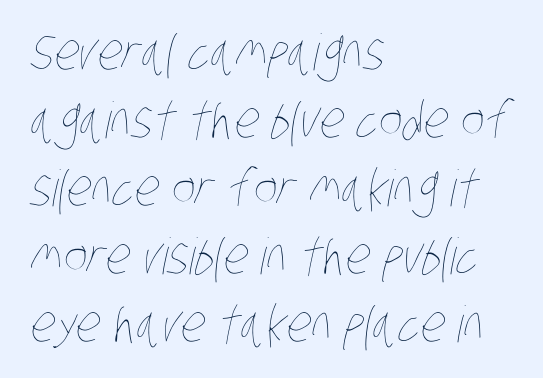
The space between consecutive lines is moderate. This sample is left-justified, so line endings fall wherever the words run out. No extra tracking has been applied to these lines. Note the varied advance widths — an 'i' is clearly narrower than an 'm'. The characters are drawn with everyday or finer stroke widths.
